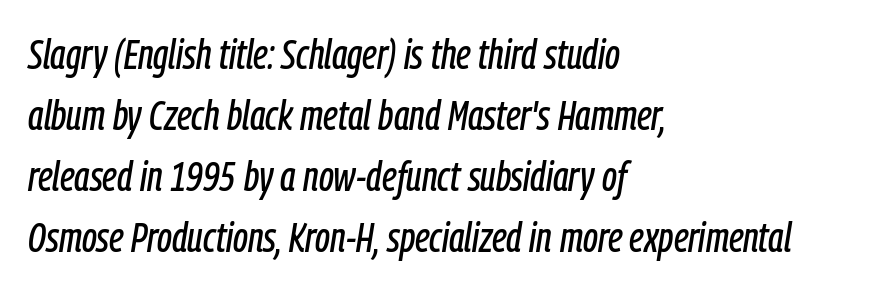
{"italic": "yes", "lean": "right", "slant_degrees": 9, "width": "condensed", "stroke_contrast": "low", "x_height": "medium", "monospaced": "no", "underline": "no", "align": "left", "line_spacing": "normal", "line_spacing_ratio": 1.45, "letter_spacing": "normal", "letter_spacing_em": 0.0, "glyph_px": 42}
